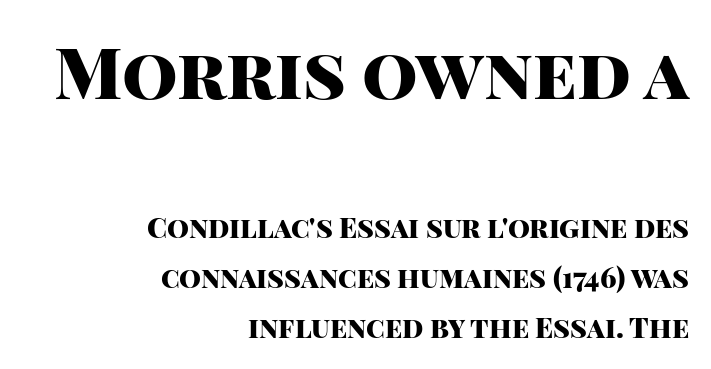
Q: Is the text bold? A: Yes.
Q: Is the text italic (slanted)? A: No, it is upright.
Q: Is the typeface a serif or a sans-serif typeface? A: Sans-serif.
Q: Is the text underlined? A: No.
Q: How is the paragraph aligned? A: Right-aligned.
Q: Is the spacing between letters normal or unusually wide? A: Normal.
Q: Which block of text is set in a larger size, the first (top) or the second (bottom)? A: The first (top) one.
Q: Width (condensed, normal, or wide)? A: Normal.
Q: Stroke contrast? A: High.
Q: x-height? A: Large.
Q: Monospaced? A: No.
